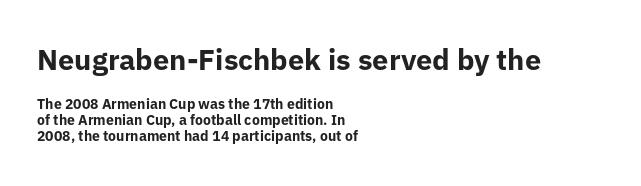
The image shows 29 px bold sans-serif type, upright; set left-aligned, tight line spacing (1.13x), normal letter spacing, not underlined; the first (top) block is 2.07x larger; low stroke contrast and a medium x-height.
